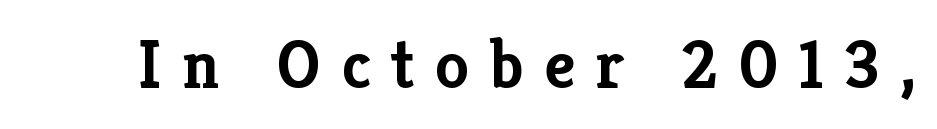
The image shows 68 px semibold serif type, upright; set unusually wide letter spacing (+0.3 em), not underlined; low stroke contrast and a medium x-height.
